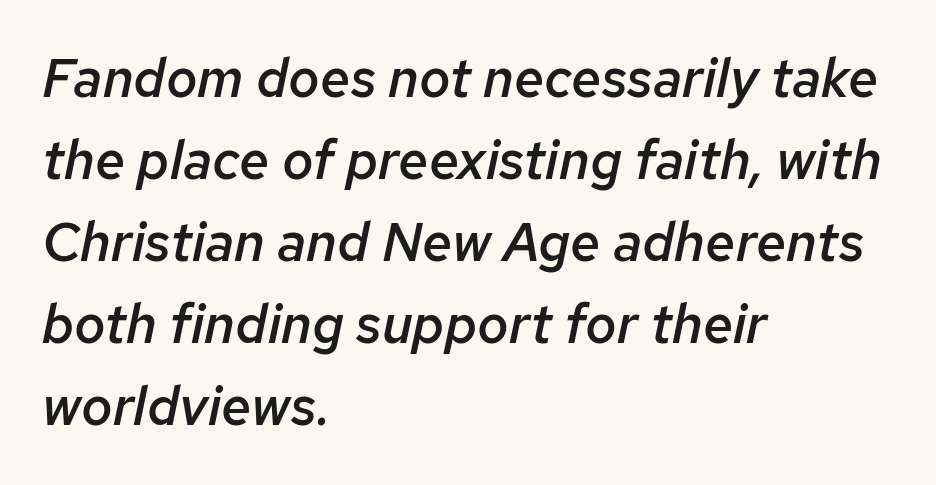
Q: Is the text bold? A: Semi-bold.
Q: Is the text italic (slanted)? A: Yes, it leans right by about 12 degrees.
Q: Is the text underlined? A: No.
Q: How is the paragraph aligned? A: Left-aligned.
Q: Is the spacing between letters normal or unusually wide? A: Normal.
Q: Is the spacing between lines tight, normal or loose? A: Normal.
Q: Width (condensed, normal, or wide)? A: Normal.
Q: Stroke contrast? A: Low.
Q: x-height? A: Medium.
Q: Monospaced? A: No.
